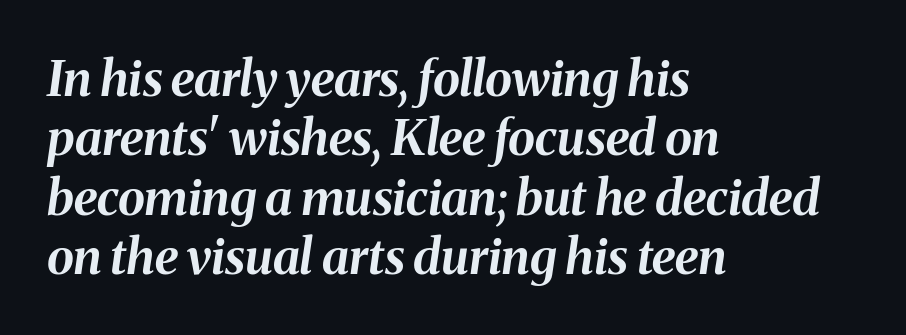
{"italic": "yes", "lean": "right", "slant_degrees": 8, "bold": "yes", "weight": "bold", "width": "normal", "stroke_contrast": "medium", "x_height": "medium", "monospaced": "no", "underline": "no", "align": "left", "line_spacing_ratio": 1.21, "letter_spacing": "normal", "letter_spacing_em": 0.0, "glyph_px": 49}
